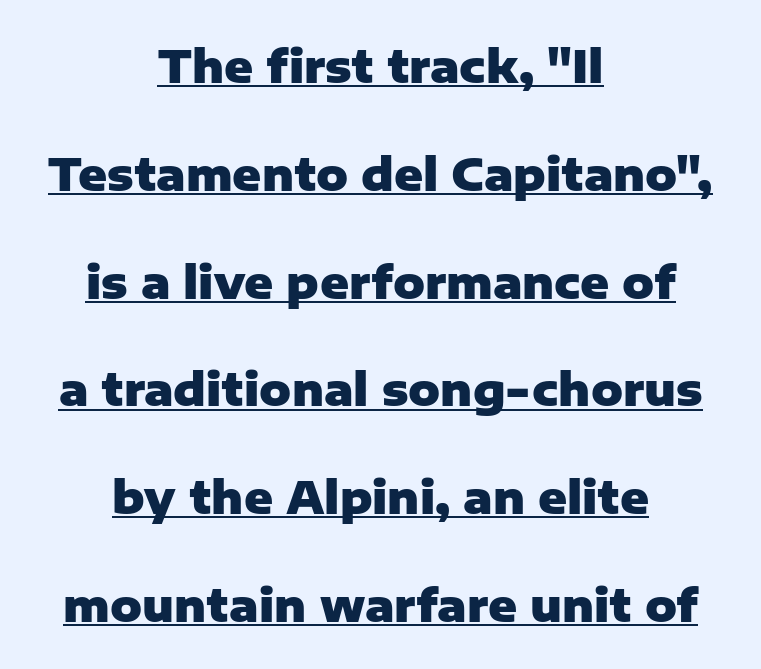
{"serif": "no", "italic": "no", "bold": "yes", "weight": "heavy", "width": "normal", "stroke_contrast": "low", "x_height": "medium", "monospaced": "no", "underline": "yes", "align": "center", "line_spacing": "loose", "line_spacing_ratio": 2.45, "letter_spacing": "normal", "letter_spacing_em": 0.0, "glyph_px": 44}
